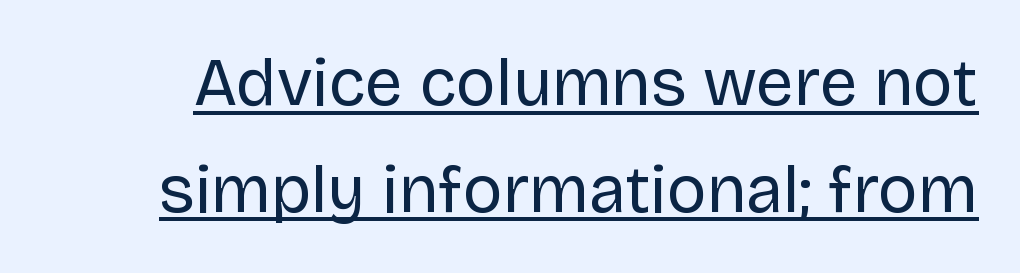
Q: Is the text bold? A: No.
Q: Is the text italic (slanted)? A: No, it is upright.
Q: Is the typeface a serif or a sans-serif typeface? A: Sans-serif.
Q: Is the text underlined? A: Yes.
Q: Is the spacing between letters normal or unusually wide? A: Normal.
Q: Is the spacing between lines tight, normal or loose? A: Normal.
Q: Width (condensed, normal, or wide)? A: Normal.
Q: Stroke contrast? A: Low.
Q: x-height? A: Large.
Q: Monospaced? A: No.
